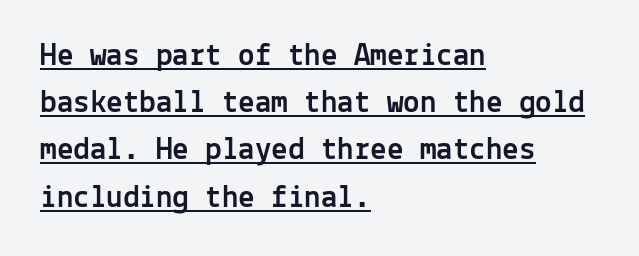
The image shows 33 px sans-serif type, upright, monospaced; set left-aligned, normal line spacing (1.43x), normal letter spacing, underlined; a medium x-height.
